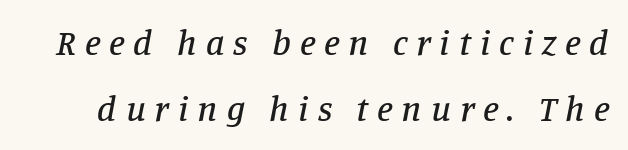
{"serif": "yes", "italic": "yes", "lean": "right", "slant_degrees": 11, "width": "normal", "stroke_contrast": "low", "x_height": "large", "monospaced": "no", "underline": "no", "line_spacing_ratio": 1.84, "letter_spacing": "wide", "letter_spacing_em": 0.25, "glyph_px": 36}
